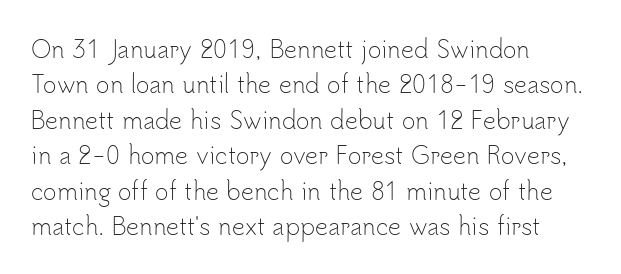
Q: Is the text bold? A: No.
Q: Is the text italic (slanted)? A: No, it is upright.
Q: Is the text underlined? A: No.
Q: How is the paragraph aligned? A: Left-aligned.
Q: Is the spacing between letters normal or unusually wide? A: Normal.
Q: Is the spacing between lines tight, normal or loose? A: Normal.
